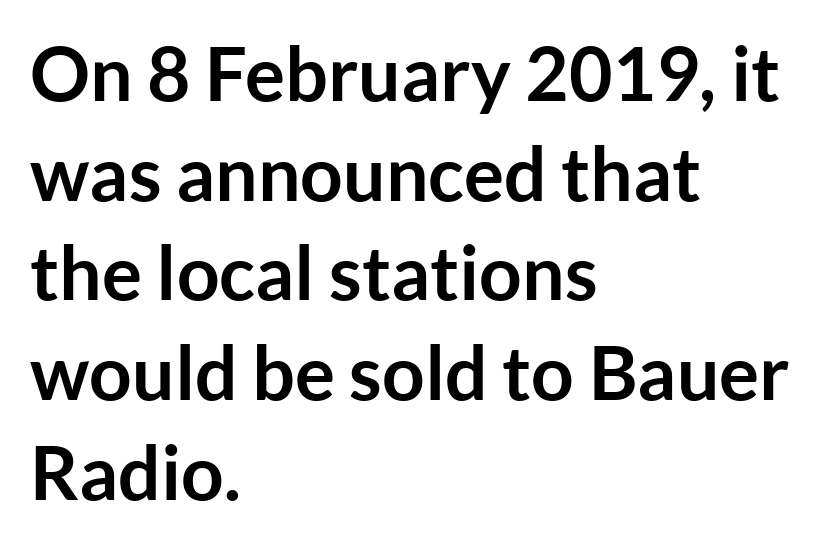
The image shows 75 px semibold sans-serif type, upright; set left-aligned, normal line spacing (1.33x), normal letter spacing, not underlined; low stroke contrast and a medium x-height.
